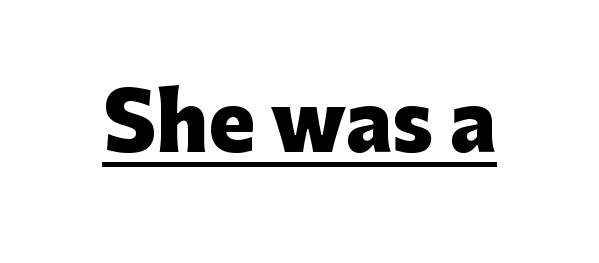
The image shows 77 px heavy sans-serif type, upright; set normal letter spacing, underlined; low stroke contrast and a medium x-height.
